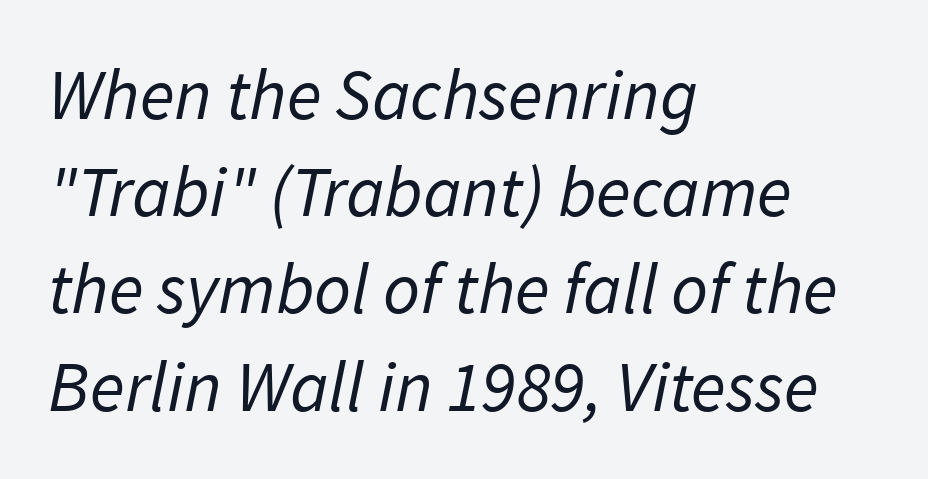
The image shows 72 px regular-weight sans-serif type; set left-aligned, normal line spacing (1.35x), normal letter spacing, not underlined; low stroke contrast and a medium x-height.
